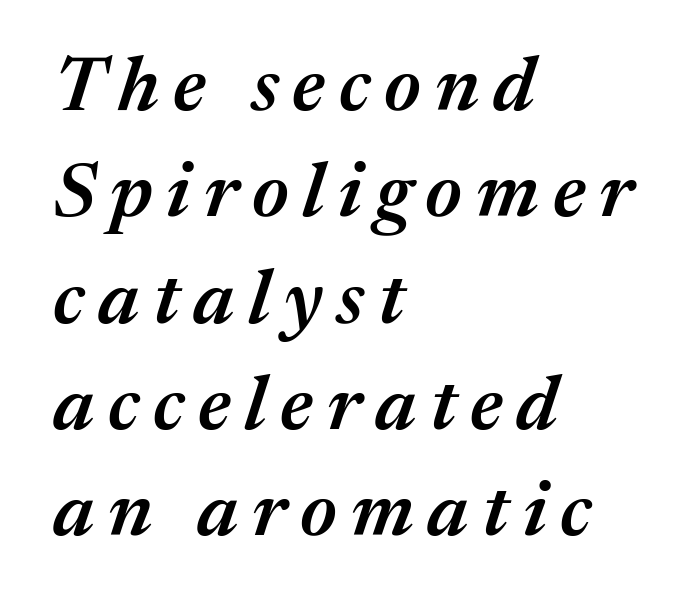
Is the type bold? Partly — it's a semibold, heavier than regular but not fully bold. The letters advance in unequal steps, a hallmark of proportional type. Rendered with sloped, italic letterforms. Quick note: interline space is typical.
